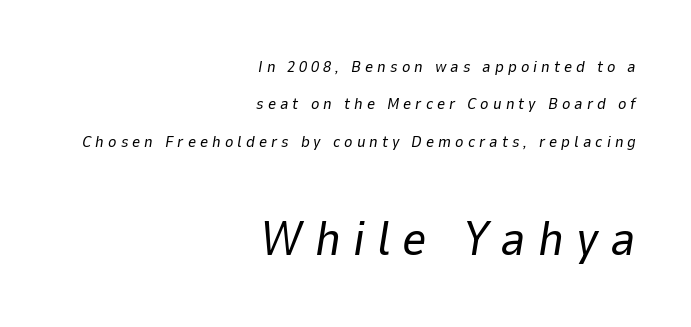
Q: Is the text bold? A: No.
Q: Is the text italic (slanted)? A: Yes, it leans right by about 9 degrees.
Q: Is the text underlined? A: No.
Q: How is the paragraph aligned? A: Right-aligned.
Q: Is the spacing between letters normal or unusually wide? A: Unusually wide.
Q: Is the spacing between lines tight, normal or loose? A: Loose.
Q: Which block of text is set in a larger size, the first (top) or the second (bottom)? A: The second (bottom) one.
Q: Width (condensed, normal, or wide)? A: Normal.
Q: Stroke contrast? A: Low.
Q: x-height? A: Medium.
Q: Monospaced? A: No.
